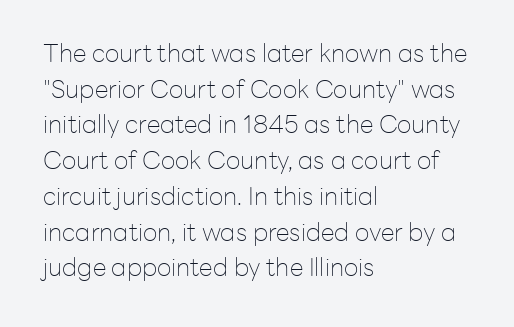
No word sits above an underline. These lines stack with their left ends in a neat column. The line-height multiplier appears to be the usual default. Ordinary non-slanted type is in use. Students, note that the glyphs here touch the page at normal intervals.
